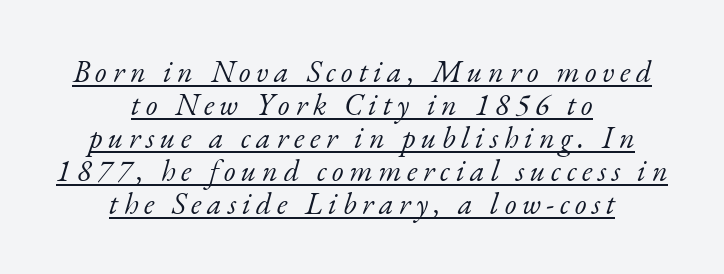
The image shows 30 px light serif type, italic (leaning right); set centered, tight line spacing (1.1x), underlined; low stroke contrast and a small x-height.
